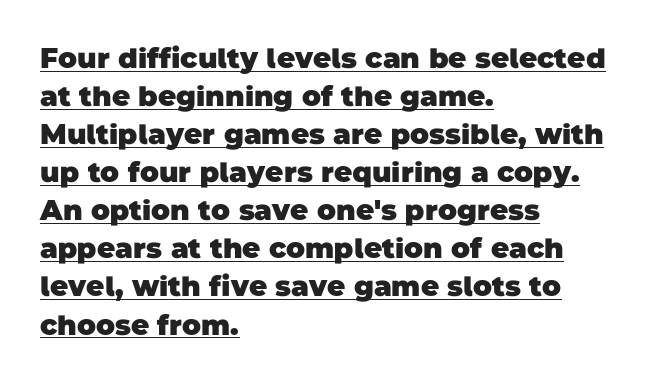
The image shows 28 px heavy sans-serif type; set left-aligned, normal line spacing (1.36x), normal letter spacing, underlined; low stroke contrast and a large x-height.
